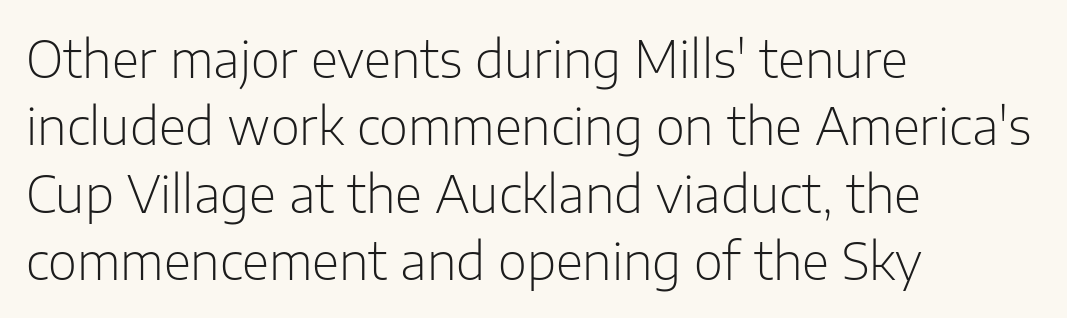
Summary of weight: not heavy and not bold. Grotesque or geometric, the face here clearly has no serifs. Rendered with straight, roman letterforms. The typesetter chose a ragged-right arrangement here. Inter-character spacing is left at the font's built-in metrics. This sample has the flowing, uneven cadence of proportional lettering.
